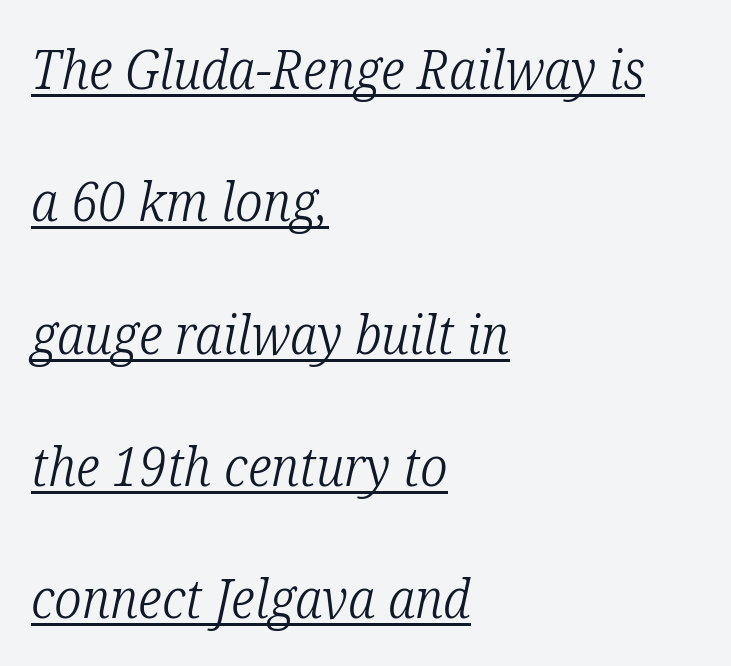
Spacing verdict: proportional, widths tailored to each character. Unlike a clean sans, this face finishes its strokes with serifs. Nothing heavy about these letters — not bold at all. The string is rendered with underlining switched on.
